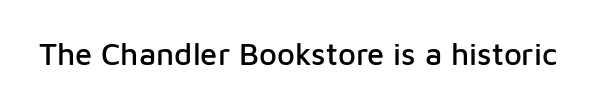
{"serif": "no", "italic": "no", "width": "normal", "stroke_contrast": "low", "x_height": "medium", "monospaced": "no", "underline": "no", "letter_spacing": "normal", "letter_spacing_em": 0.0, "glyph_px": 31}
